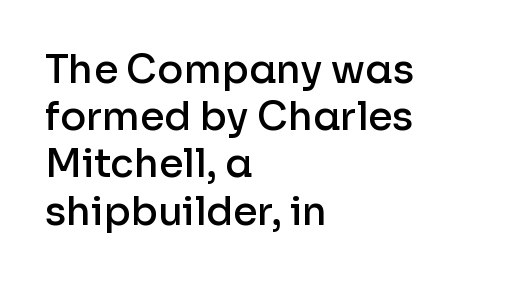
The image shows 39 px semibold sans-serif type, upright; set left-aligned, line spacing 1.21x, normal letter spacing, not underlined; low stroke contrast and a medium x-height.
